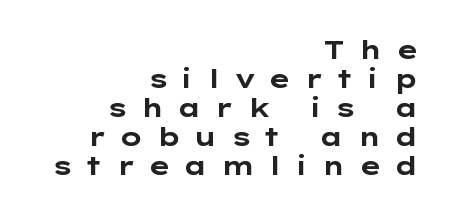
Q: Is the text bold? A: Yes.
Q: Is the text italic (slanted)? A: No, it is upright.
Q: Is the text underlined? A: No.
Q: How is the paragraph aligned? A: Right-aligned.
Q: Is the spacing between letters normal or unusually wide? A: Unusually wide.
Q: Is the spacing between lines tight, normal or loose? A: Tight.
